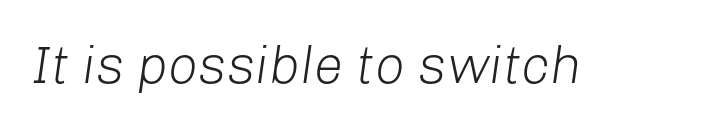
The image shows 53 px light type, italic (leaning right); set normal letter spacing, not underlined; low stroke contrast and a medium x-height.
